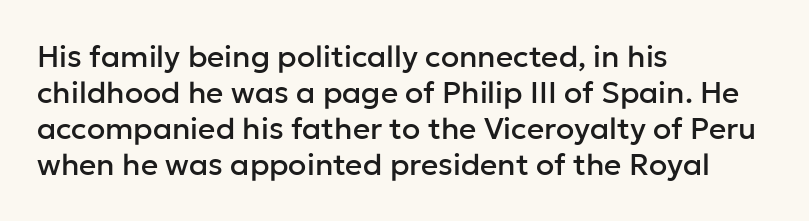
You could not count columns in this text — the font is proportionally spaced. Does the type have serifs? No, each stem ends abruptly. Is the block centered? No — it sits flush against the left margin. Nobody drew a line under any word here. Nope, not italic — everything's standing straight. The gaps between neighbouring characters are ordinary and unremarkable.
